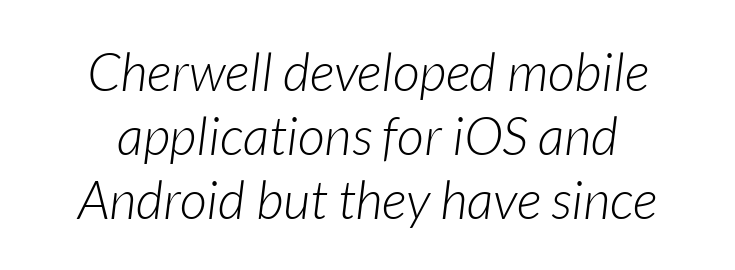
Q: Is the text bold? A: No.
Q: Is the text italic (slanted)? A: Yes, it leans right by about 7 degrees.
Q: Is the text underlined? A: No.
Q: Is the spacing between letters normal or unusually wide? A: Normal.
Q: Width (condensed, normal, or wide)? A: Normal.
Q: Stroke contrast? A: Low.
Q: x-height? A: Medium.
Q: Monospaced? A: No.
